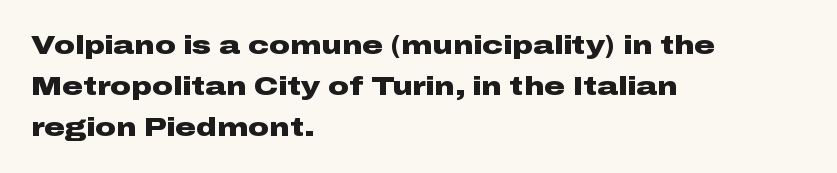
{"italic": "no", "bold": "yes", "underline": "no", "align": "left", "line_spacing": "normal", "line_spacing_ratio": 1.57, "letter_spacing": "normal", "letter_spacing_em": 0.0, "glyph_px": 26}
